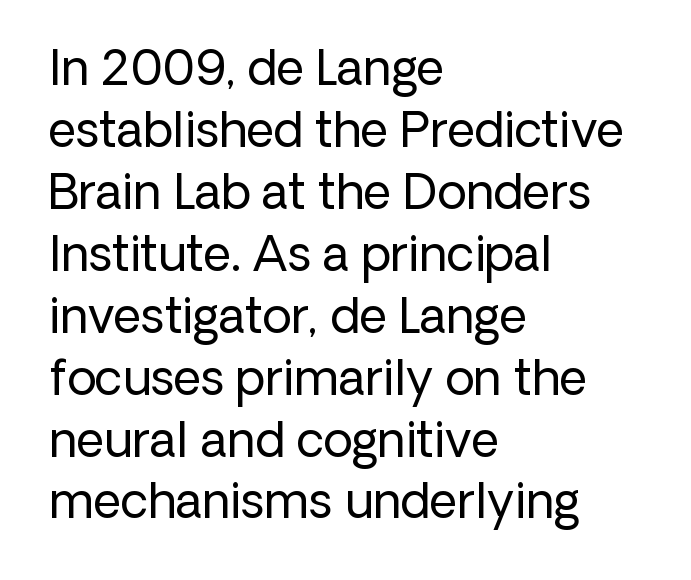
Posture: upright roman. These lines are rendered in a variable-pitch font. The passage shown has conventional tracking throughout. The typeface has the unassuming heft of standard copy or less. Which margin do the lines hug? The left one — the right edge is uneven.
